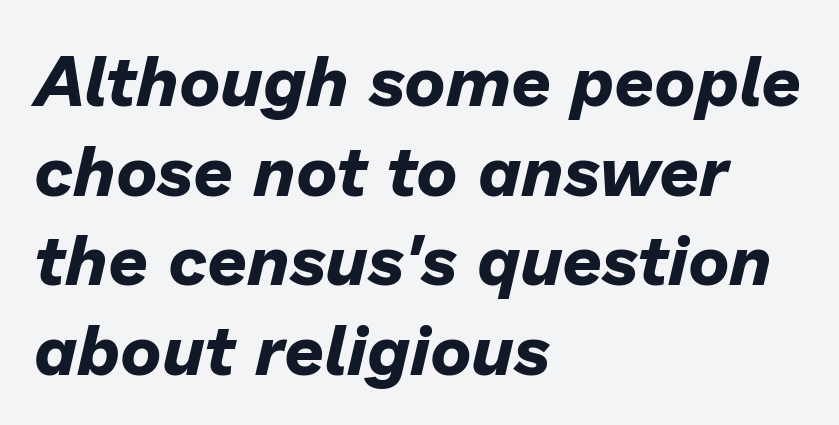
{"italic": "yes", "lean": "right", "slant_degrees": 13, "bold": "yes", "weight": "bold", "width": "normal", "stroke_contrast": "low", "x_height": "medium", "monospaced": "no", "underline": "no", "align": "left", "line_spacing": "normal", "line_spacing_ratio": 1.28, "letter_spacing": "normal", "letter_spacing_em": 0.0, "glyph_px": 70}
